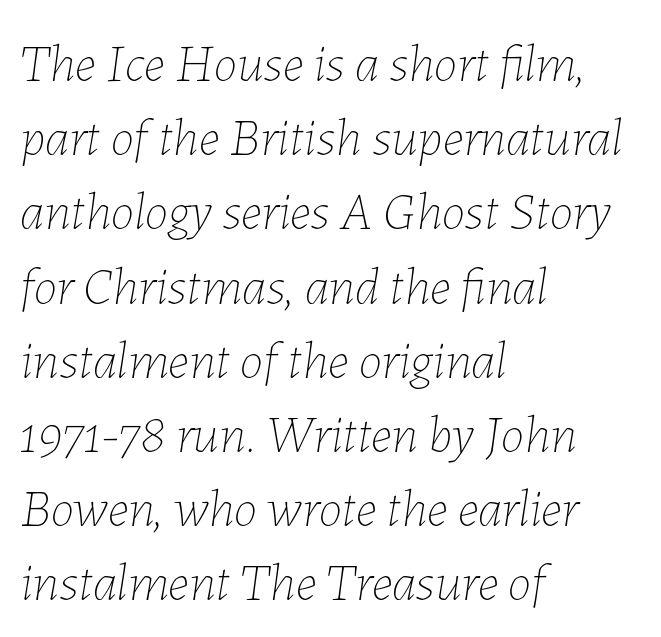
Q: Is the text bold? A: No.
Q: Is the text italic (slanted)? A: Yes, it leans right by about 7 degrees.
Q: Is the text underlined? A: No.
Q: How is the paragraph aligned? A: Left-aligned.
Q: Is the spacing between letters normal or unusually wide? A: Normal.
Q: Is the spacing between lines tight, normal or loose? A: Normal.
Q: Width (condensed, normal, or wide)? A: Normal.
Q: Stroke contrast? A: Low.
Q: x-height? A: Medium.
Q: Monospaced? A: No.
